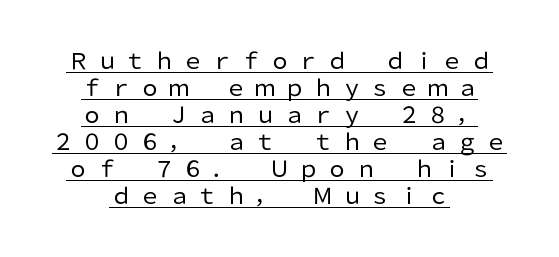
The image shows 22 px text type, upright; set line spacing 1.23x, unusually wide letter spacing (+0.31 em), underlined.
